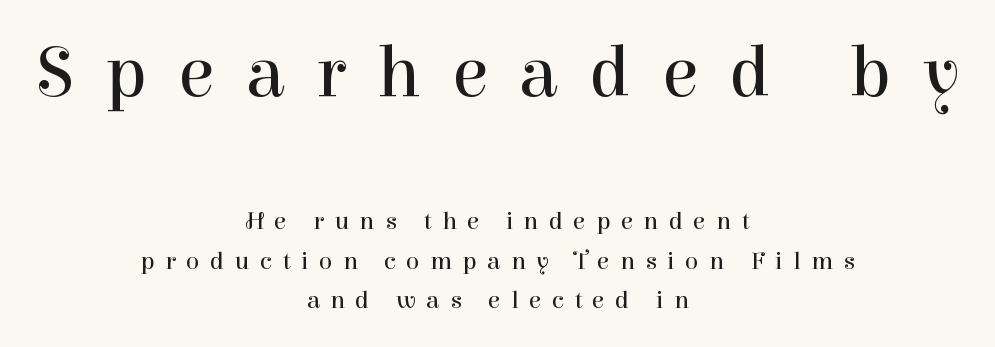
The type is letterspaced generously, with wide tracking. No heavy texture on the line: the type isn't bold. Plain, unruled lines of type. Looks like regular typesetting: each glyph gets only the width it needs.
